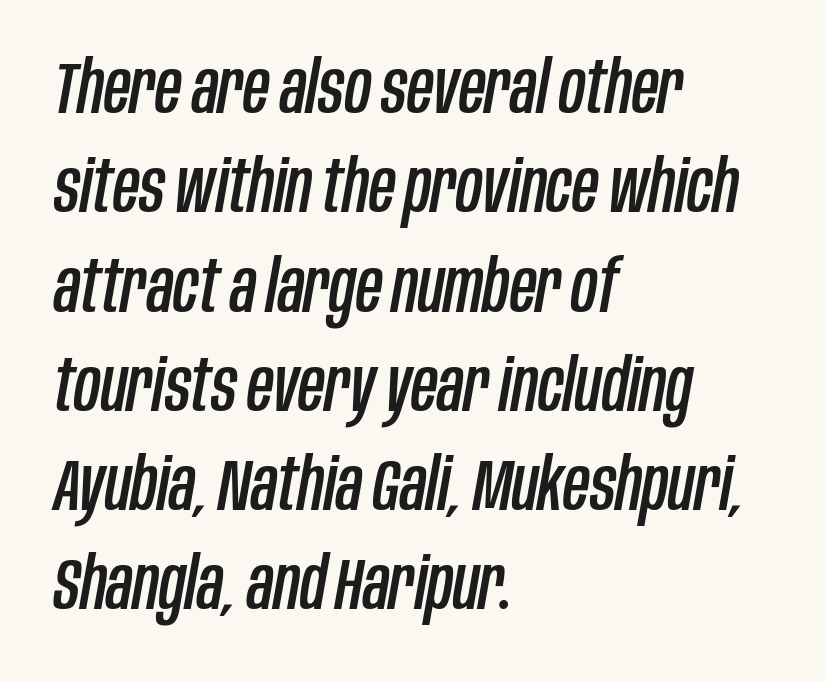
{"italic": "yes", "lean": "right", "slant_degrees": 10, "width": "condensed", "stroke_contrast": "low", "x_height": "large", "monospaced": "no", "underline": "no", "align": "left", "line_spacing": "normal", "line_spacing_ratio": 1.36, "letter_spacing": "normal", "letter_spacing_em": 0.0, "glyph_px": 73}
